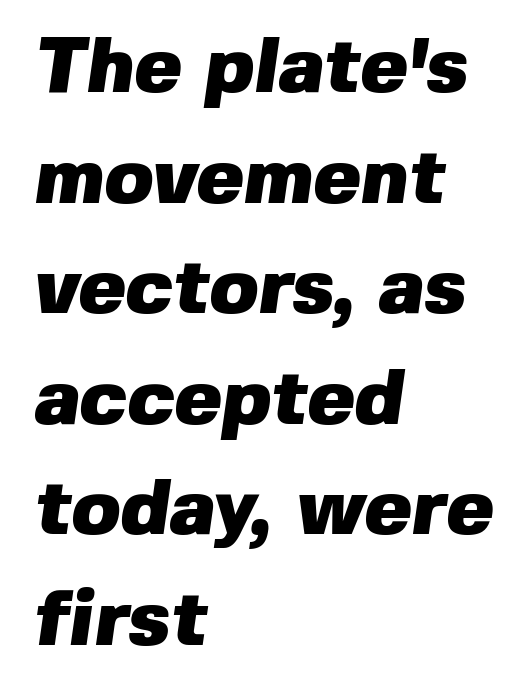
The designer went with a sans here, leaving each stem footless. Character widths vary here, with narrow letters taking less room than wide ones. Reading down the block, your eye returns to a fixed left position each line. You'd pick this weight for a headline — it's a proper bold.
